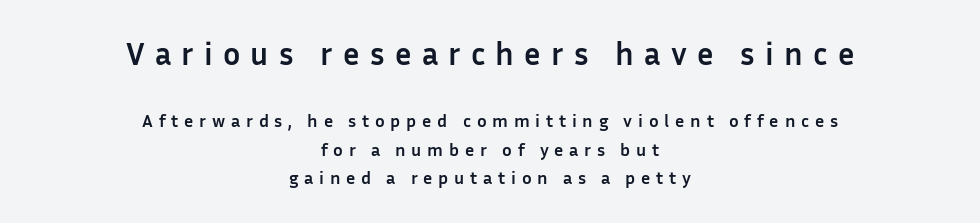
The image shows 32 px semibold sans-serif type, upright; set centered, normal line spacing (1.58x), unusually wide letter spacing (+0.32 em), not underlined; the first (top) block is 1.78x larger; low stroke contrast and a medium x-height.
